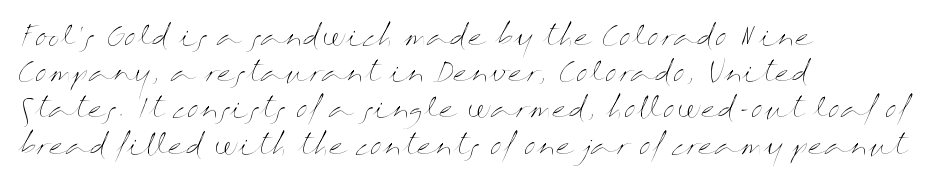
{"bold": "no", "underline": "no", "align": "left", "line_spacing": "normal", "line_spacing_ratio": 1.34, "letter_spacing": "normal", "letter_spacing_em": 0.0, "glyph_px": 27}
